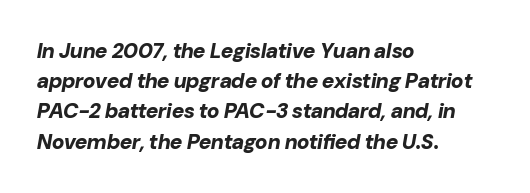
{"italic": "yes", "lean": "right", "slant_degrees": 10, "bold": "yes", "underline": "no", "align": "left", "line_spacing": "normal", "line_spacing_ratio": 1.44, "letter_spacing": "normal", "letter_spacing_em": 0.0, "glyph_px": 21}
